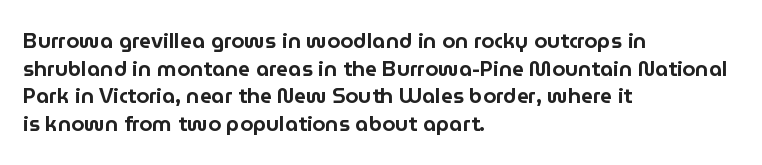
The image shows 21 px text type, upright; set left-aligned, normal line spacing (1.32x), normal letter spacing, not underlined.
